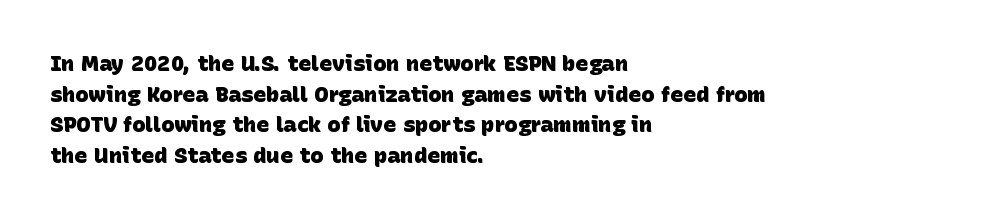
{"bold": "yes", "underline": "no", "align": "left", "line_spacing": "normal", "line_spacing_ratio": 1.39, "letter_spacing": "normal", "letter_spacing_em": 0.0, "glyph_px": 22}
